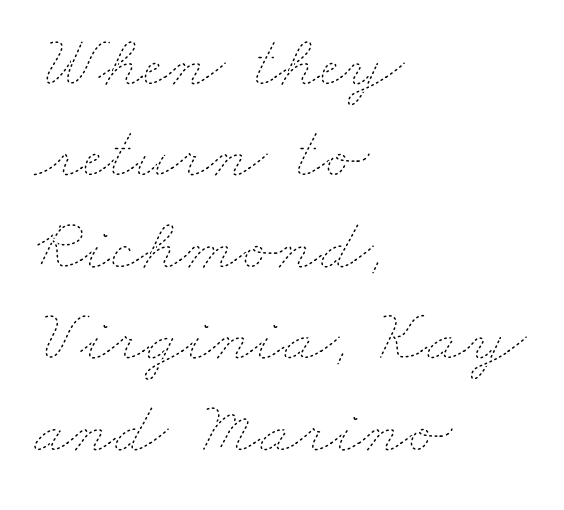
{"bold": "no", "weight": "thin", "width": "wide", "stroke_contrast": "low", "x_height": "small", "monospaced": "no", "underline": "no", "align": "left", "line_spacing_ratio": 1.22, "letter_spacing": "normal", "letter_spacing_em": 0.0, "glyph_px": 75}
